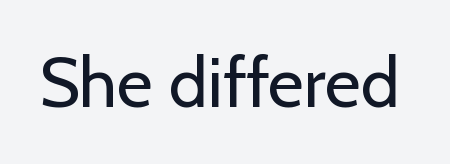
{"serif": "no", "italic": "no", "bold": "no", "weight": "regular", "width": "normal", "stroke_contrast": "low", "x_height": "medium", "monospaced": "no", "underline": "no", "letter_spacing": "normal", "letter_spacing_em": 0.0, "glyph_px": 70}
